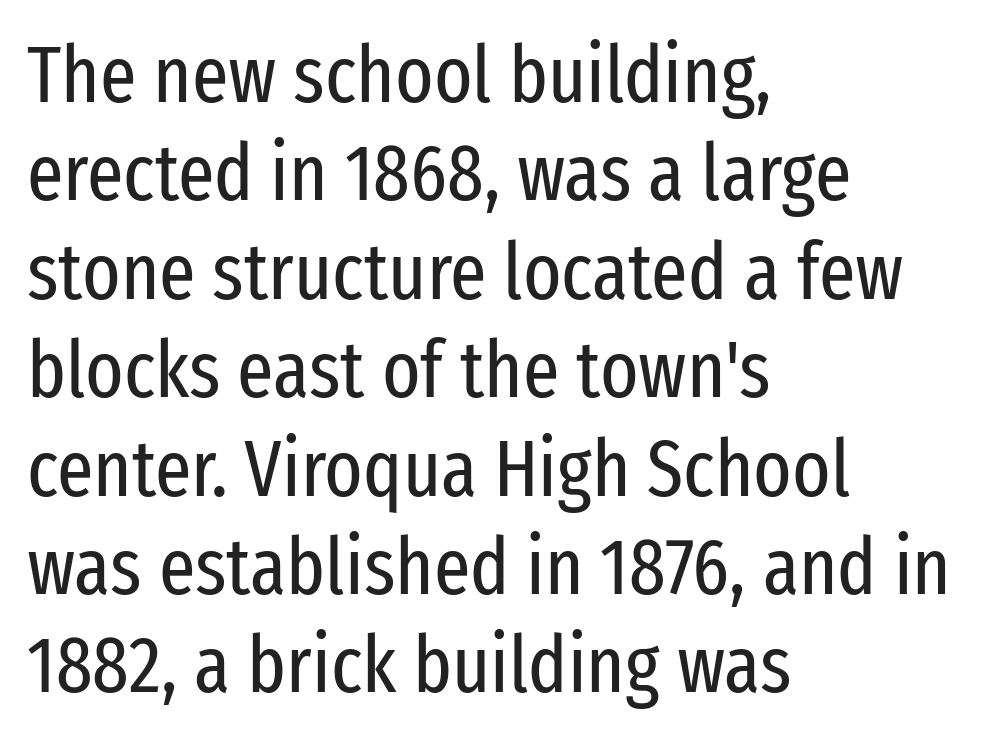
{"serif": "no", "italic": "no", "bold": "no", "weight": "regular", "width": "condensed", "stroke_contrast": "low", "x_height": "medium", "monospaced": "no", "underline": "no", "align": "left", "line_spacing_ratio": 1.23, "letter_spacing": "normal", "letter_spacing_em": 0.0, "glyph_px": 80}
